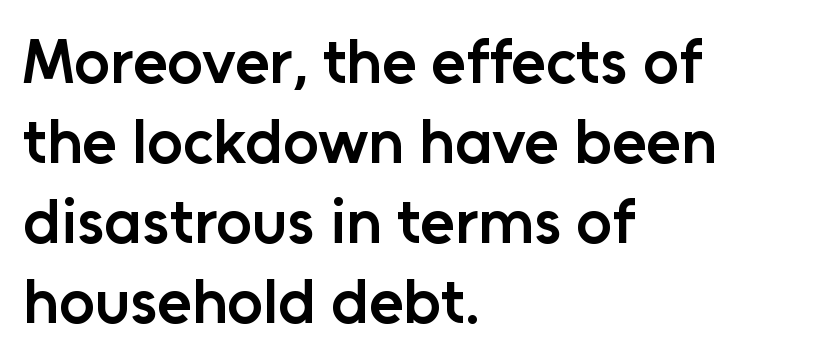
The image shows 63 px semibold sans-serif type, upright; set left-aligned, normal line spacing (1.27x), normal letter spacing, not underlined; low stroke contrast and a medium x-height.
